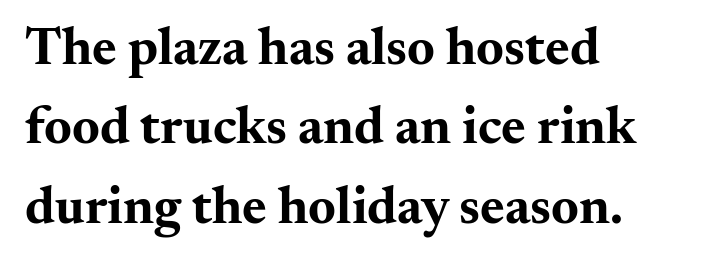
The image shows 53 px bold, wide serif type, upright; set left-aligned, normal line spacing (1.5x), normal letter spacing, not underlined; medium stroke contrast and a small x-height.
